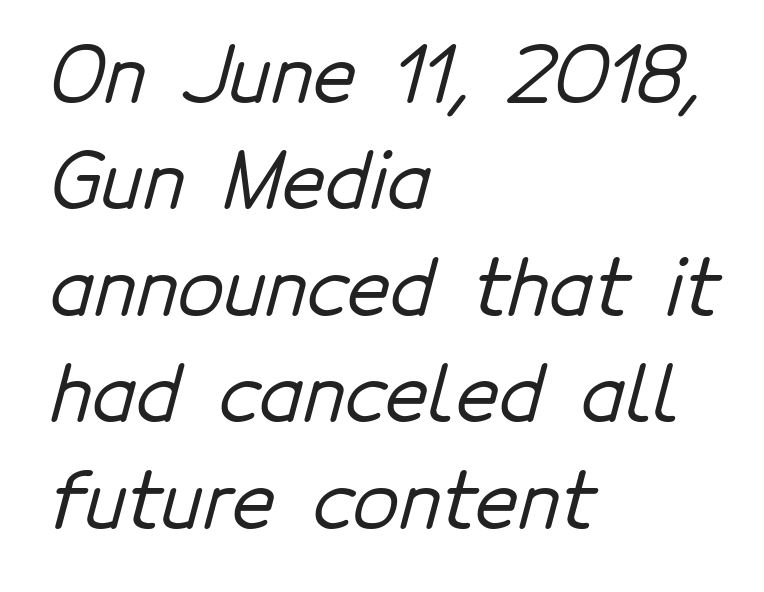
The image shows 75 px sans-serif type; set left-aligned, normal line spacing (1.42x), normal letter spacing, not underlined; low stroke contrast and a medium x-height.
